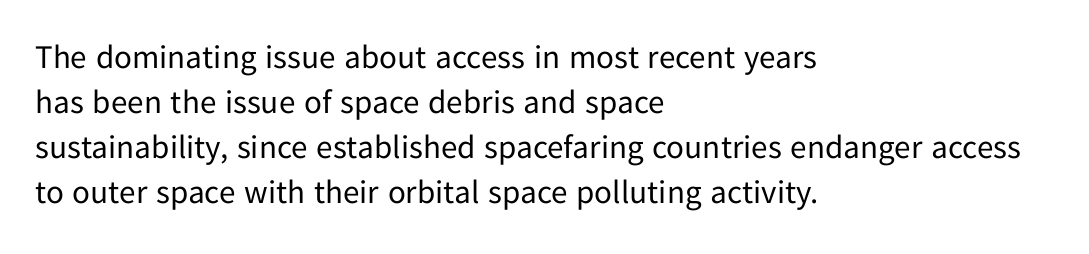
{"serif": "no", "italic": "no", "bold": "no", "weight": "regular", "width": "normal", "stroke_contrast": "low", "x_height": "medium", "monospaced": "no", "underline": "no", "align": "left", "line_spacing": "normal", "line_spacing_ratio": 1.36, "letter_spacing": "normal", "letter_spacing_em": 0.0, "glyph_px": 33}
